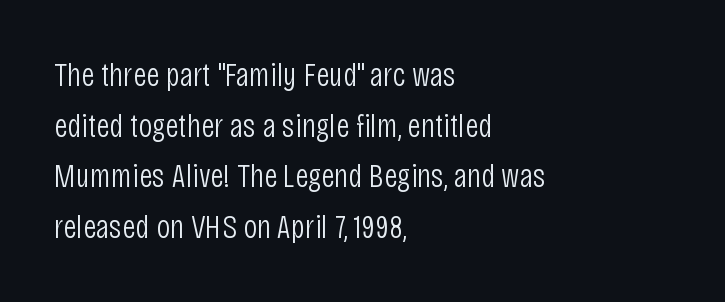
{"serif": "no", "italic": "no", "bold": "no", "weight": "light", "width": "condensed", "stroke_contrast": "low", "x_height": "large", "monospaced": "no", "underline": "no", "align": "left", "line_spacing": "normal", "line_spacing_ratio": 1.49, "letter_spacing": "normal", "letter_spacing_em": 0.0, "glyph_px": 34}
